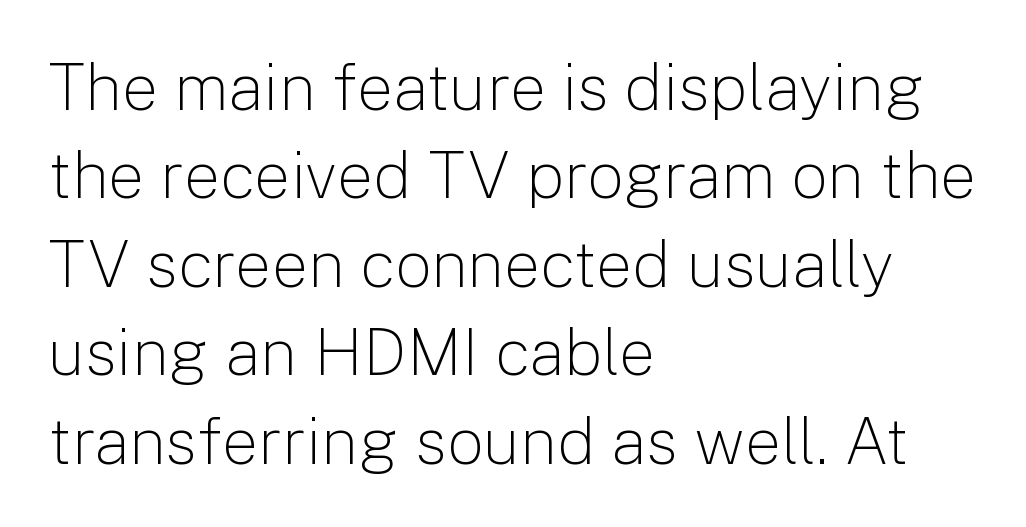
How would I describe the line gaps? Plain and ordinary. A typesetter would call this proportional, since set widths differ per character. Anything drawn beneath the words? Only blank space. There is no visible air inserted between adjacent glyphs. A typesetter would label this face a sans.
